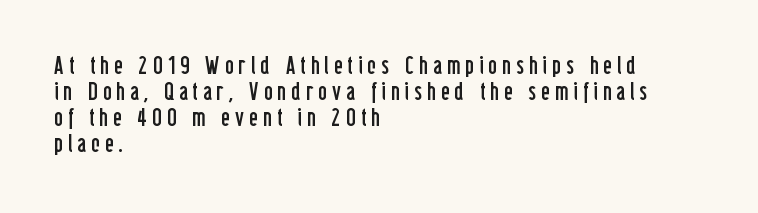
Q: Is the text bold? A: No.
Q: Is the text italic (slanted)? A: No, it is upright.
Q: Is the text underlined? A: No.
Q: How is the paragraph aligned? A: Left-aligned.
Q: Is the spacing between letters normal or unusually wide? A: Unusually wide.
Q: Is the spacing between lines tight, normal or loose? A: Tight.
